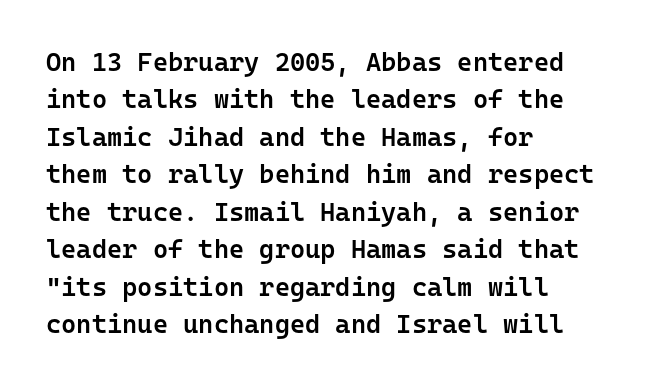
One-word summary of the alignment: left. A bit beefed up — I'd call it semibold rather than bold. Normally led — the rows are evenly, conventionally spaced. Bare-footed words on every line. If you drew a line through each stem, it would be perfectly vertical.
